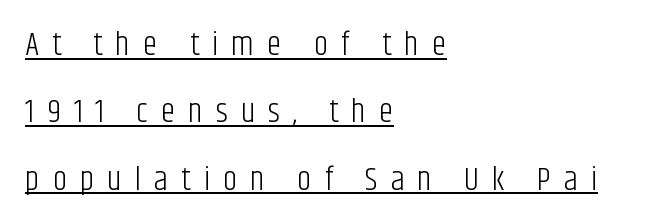
{"serif": "no", "italic": "no", "bold": "no", "weight": "light", "width": "condensed", "stroke_contrast": "low", "x_height": "large", "monospaced": "no", "underline": "yes", "align": "left", "line_spacing": "loose", "line_spacing_ratio": 2.04, "letter_spacing": "wide", "letter_spacing_em": 0.39, "glyph_px": 33}
